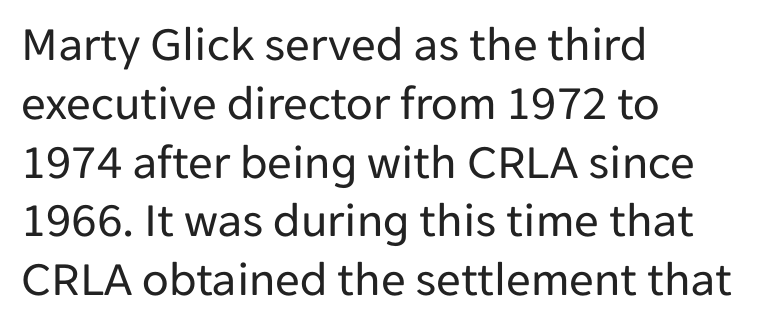
{"serif": "no", "italic": "no", "bold": "no", "weight": "regular", "width": "normal", "stroke_contrast": "low", "x_height": "medium", "monospaced": "no", "underline": "no", "align": "left", "line_spacing_ratio": 1.2, "letter_spacing": "normal", "letter_spacing_em": 0.0, "glyph_px": 49}
